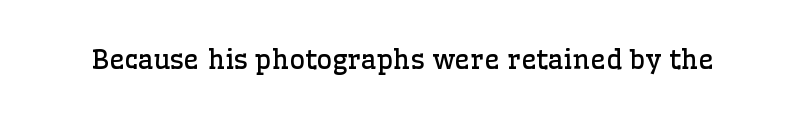
The image shows 27 px text type, upright; set normal letter spacing, not underlined.
